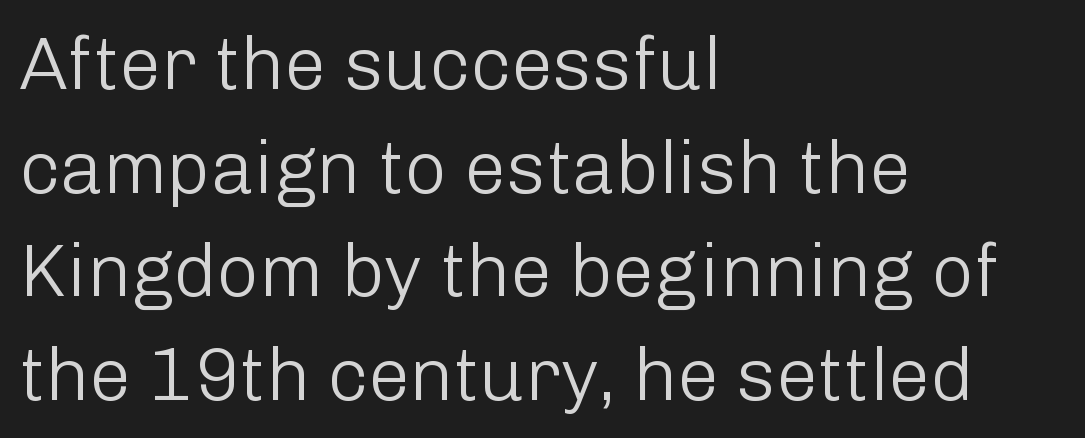
{"serif": "no", "italic": "no", "bold": "no", "weight": "light", "width": "normal", "stroke_contrast": "low", "x_height": "medium", "monospaced": "no", "underline": "no", "align": "left", "line_spacing": "normal", "line_spacing_ratio": 1.4, "letter_spacing": "normal", "letter_spacing_em": 0.0, "glyph_px": 74}
